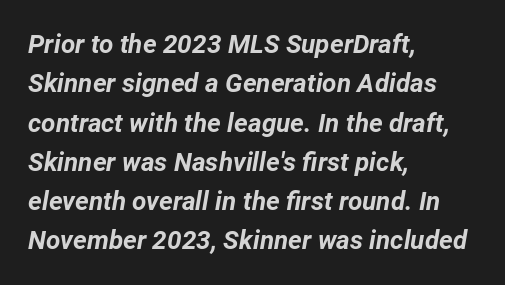
Q: Is the text bold? A: Yes.
Q: Is the text italic (slanted)? A: Yes, it leans right by about 12 degrees.
Q: Is the text underlined? A: No.
Q: How is the paragraph aligned? A: Left-aligned.
Q: Is the spacing between letters normal or unusually wide? A: Normal.
Q: Is the spacing between lines tight, normal or loose? A: Normal.
